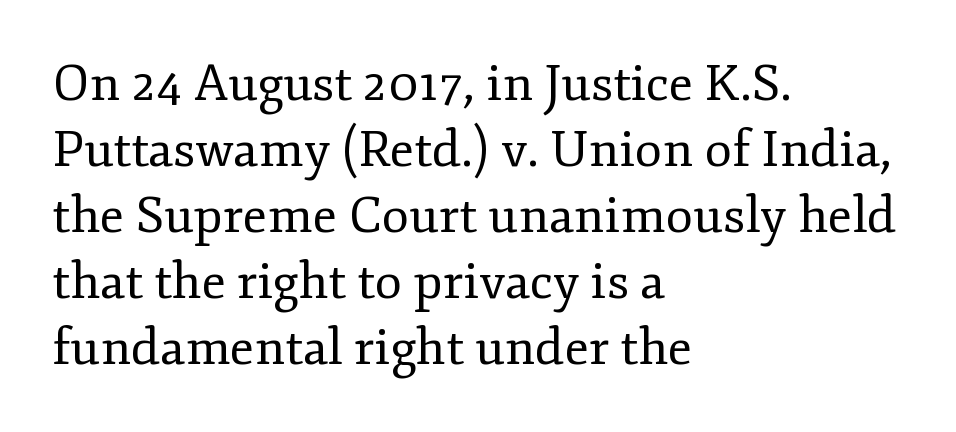
The image shows 50 px regular-weight serif type, upright; set left-aligned, normal line spacing (1.32x), normal letter spacing, not underlined; low stroke contrast and a small x-height.
